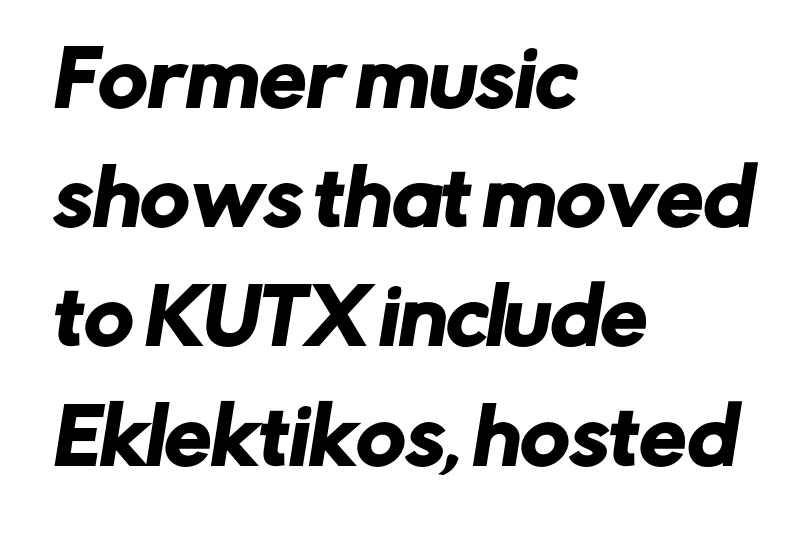
{"serif": "no", "width": "normal", "stroke_contrast": "low", "x_height": "medium", "monospaced": "no", "underline": "no", "align": "left", "line_spacing": "normal", "line_spacing_ratio": 1.59, "letter_spacing": "normal", "letter_spacing_em": 0.0, "glyph_px": 75}
